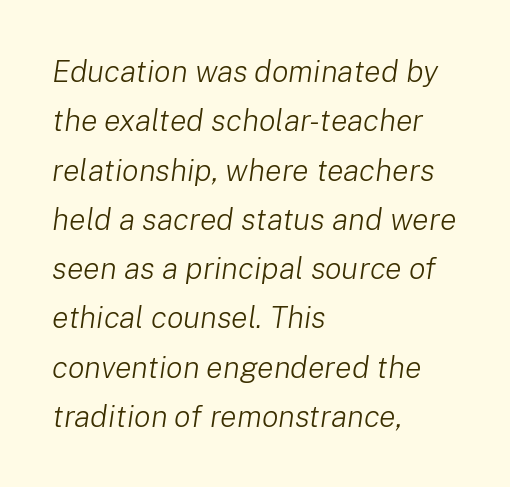
Q: Is the text bold? A: No.
Q: Is the text italic (slanted)? A: Yes, it leans right by about 8 degrees.
Q: Is the text underlined? A: No.
Q: How is the paragraph aligned? A: Left-aligned.
Q: Is the spacing between letters normal or unusually wide? A: Normal.
Q: Is the spacing between lines tight, normal or loose? A: Normal.
Q: Width (condensed, normal, or wide)? A: Normal.
Q: Stroke contrast? A: Low.
Q: x-height? A: Medium.
Q: Monospaced? A: No.
